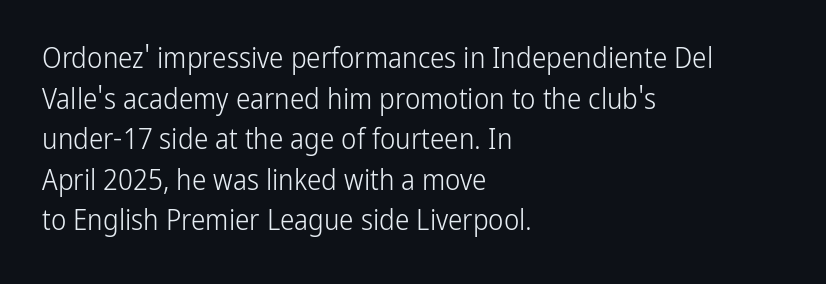
This sample is left-justified, so line endings fall wherever the words run out. On a weight scale, this lands at 450 or below. A typesetter would call this proportional, since set widths differ per character. The lettering holds an erect, upright posture throughout.
